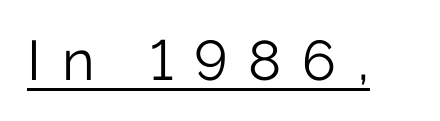
{"serif": "no", "italic": "no", "bold": "no", "weight": "light", "width": "normal", "stroke_contrast": "low", "x_height": "medium", "monospaced": "no", "underline": "yes", "letter_spacing": "wide", "letter_spacing_em": 0.37, "glyph_px": 56}
